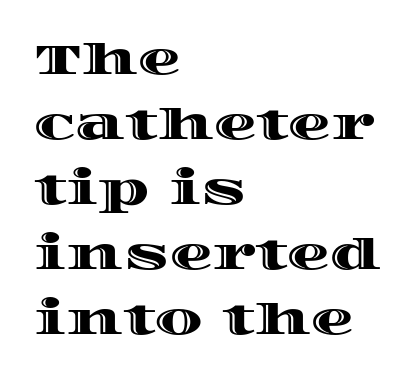
The passage is arranged the way most books set body copy — flush left. How are the letters spaced? Ordinarily, with no added tracking. The letters stand upright; this is a roman face. What's the leading like? Ordinary, nothing unusual. Unmarked baselines from the first word to the last.
